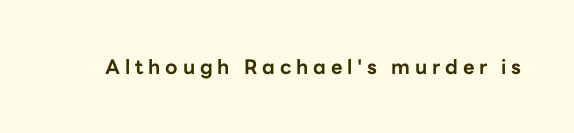
Between one letter and the next there's a generous, obvious gap. The glyphs are unaccompanied by any horizontal stroke below them. A full-strength bold gives these letters their thick strokes. A typesetter would mark this as roman, not italic.
